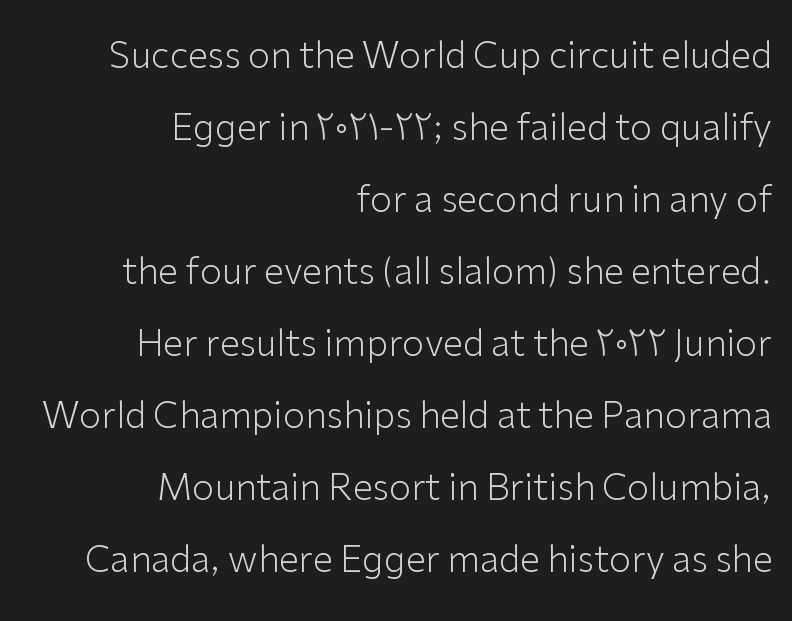
Q: Is the text bold? A: No.
Q: Is the text italic (slanted)? A: No, it is upright.
Q: Is the typeface a serif or a sans-serif typeface? A: Sans-serif.
Q: Is the text underlined? A: No.
Q: How is the paragraph aligned? A: Right-aligned.
Q: Is the spacing between letters normal or unusually wide? A: Normal.
Q: Is the spacing between lines tight, normal or loose? A: Loose.
Q: Width (condensed, normal, or wide)? A: Normal.
Q: Stroke contrast? A: Low.
Q: x-height? A: Medium.
Q: Monospaced? A: No.
